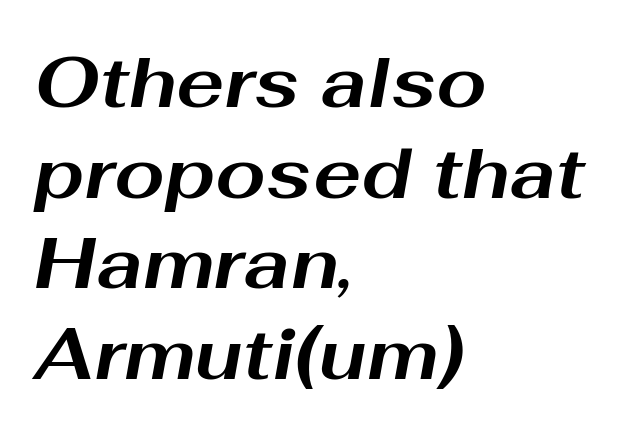
Has an underline been added? It has not. The rendering keeps characters at their native spacing. Students, this is bold: see how much ink each stroke carries. The setting favours the left margin, as ordinary paragraphs usually do.
